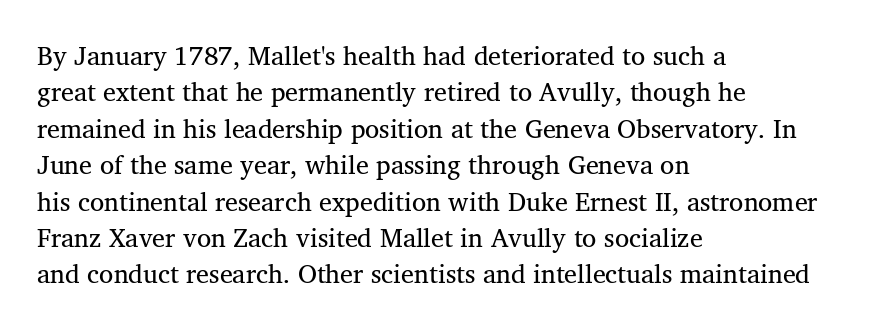
The image shows 26 px text type; set left-aligned, normal line spacing (1.4x), normal letter spacing, not underlined.
